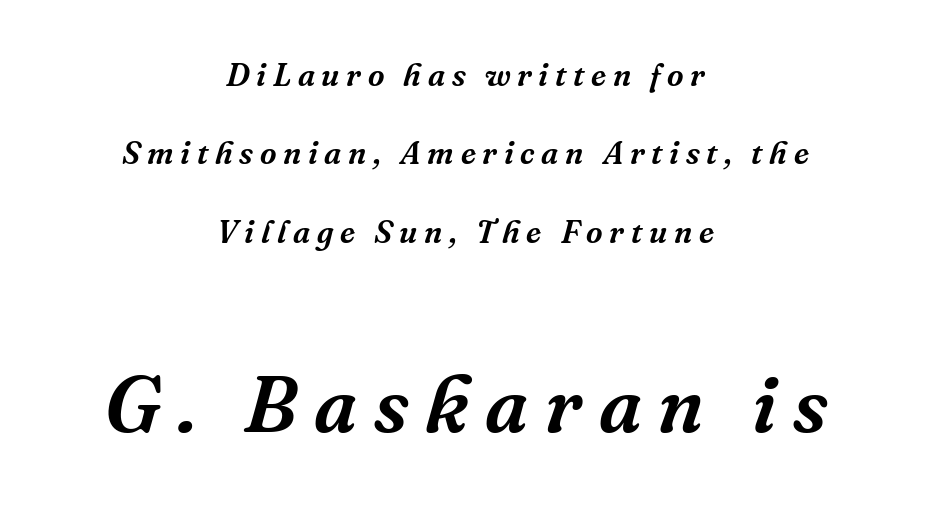
You get the small type first, then a jump to larger type. Regarding serifs, this sample has them. The vertical gap from one line to the next is large. Someone cranked the tracking dial way up on this one. Varying glyph widths throughout — classic text-font behaviour.
